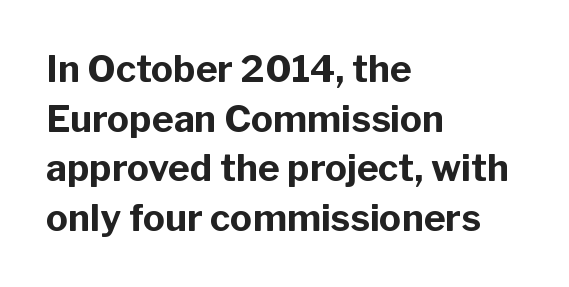
Q: Is the text bold? A: Yes.
Q: Is the text italic (slanted)? A: No, it is upright.
Q: Is the typeface a serif or a sans-serif typeface? A: Sans-serif.
Q: Is the text underlined? A: No.
Q: How is the paragraph aligned? A: Left-aligned.
Q: Is the spacing between letters normal or unusually wide? A: Normal.
Q: Is the spacing between lines tight, normal or loose? A: Normal.
Q: Width (condensed, normal, or wide)? A: Normal.
Q: Stroke contrast? A: Low.
Q: x-height? A: Medium.
Q: Monospaced? A: No.
